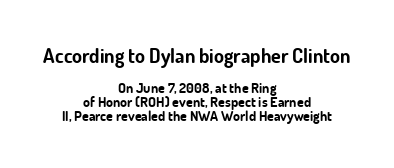
Leftover space on each line is divided equally before and after the words. The block sitting higher on the canvas is the one with enlarged characters. Pretty heavy lettering here — definitely bold. Cramped leading. The letters stand upright; this is a roman face.
